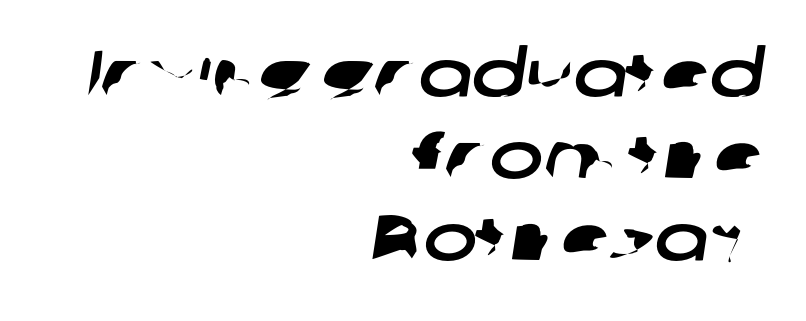
The vertical gap from one line to the next is medium. The horizontal fit of the characters is conventional and even. The baseline area is clear. The text block is weighted toward the right margin, trailing off unevenly leftward. Look at the bottom of the vertical strokes: they stop flat, with no serifs. Think of a printed novel: that variable character pitch is what you see here.
